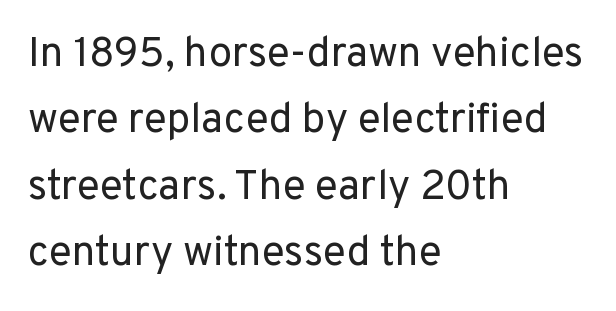
The image shows 42 px regular-weight sans-serif type, upright; set left-aligned, normal line spacing (1.58x), normal letter spacing, not underlined; low stroke contrast and a medium x-height.
